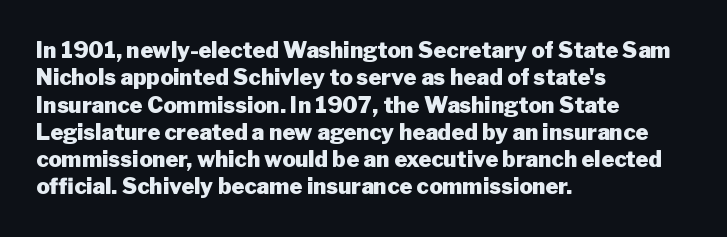
{"italic": "no", "bold": "yes", "underline": "no", "align": "left", "line_spacing_ratio": 1.24, "letter_spacing": "normal", "letter_spacing_em": 0.0, "glyph_px": 22}
